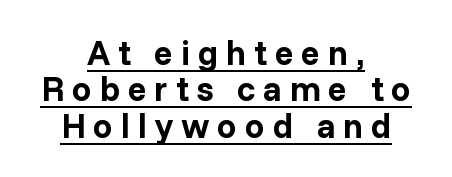
These lines have a slow, spaced-out rhythm from letter to letter. Typesetter's note: full bold, strokes at maximum text heaviness. Nope, not italic — everything's standing straight. Notice how the passage keeps no hard edge, just a central spine. You can tell from the bare stems that sans-serif type was used. The lines are packed closely together with very little leading.
